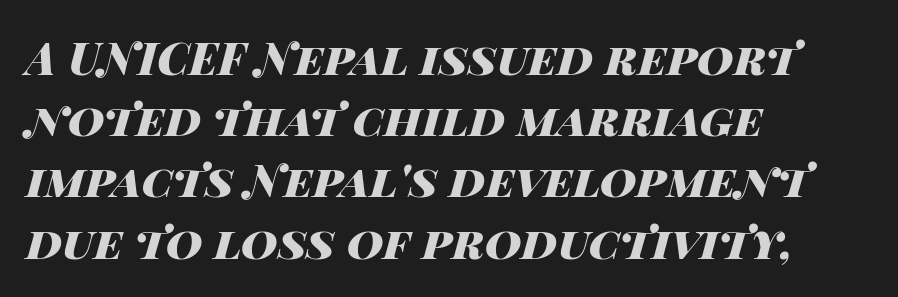
Q: Is the text bold? A: Yes.
Q: Is the text italic (slanted)? A: Yes, it leans right by about 14 degrees.
Q: Is the text underlined? A: No.
Q: How is the paragraph aligned? A: Left-aligned.
Q: Is the spacing between letters normal or unusually wide? A: Normal.
Q: Is the spacing between lines tight, normal or loose? A: Normal.
Q: Width (condensed, normal, or wide)? A: Wide.
Q: Stroke contrast? A: High.
Q: x-height? A: Large.
Q: Monospaced? A: No.
